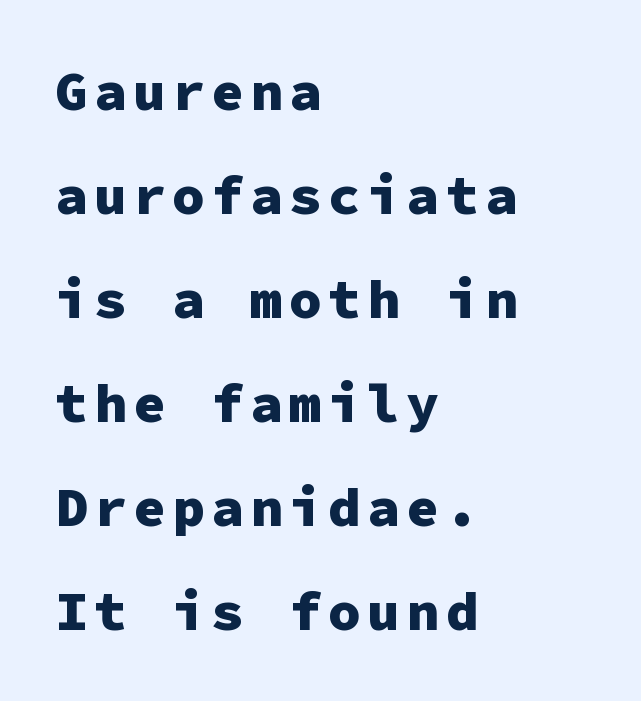
Q: Is the text bold? A: Yes.
Q: Is the text italic (slanted)? A: No, it is upright.
Q: Is the typeface a serif or a sans-serif typeface? A: Sans-serif.
Q: Is the text underlined? A: No.
Q: How is the paragraph aligned? A: Left-aligned.
Q: Width (condensed, normal, or wide)? A: Normal.
Q: Stroke contrast? A: Low.
Q: x-height? A: Medium.
Q: Monospaced? A: Yes.
